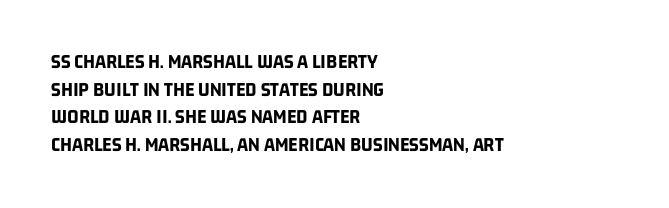
The image shows 20 px bold type; set left-aligned, normal line spacing (1.38x), normal letter spacing, not underlined.
